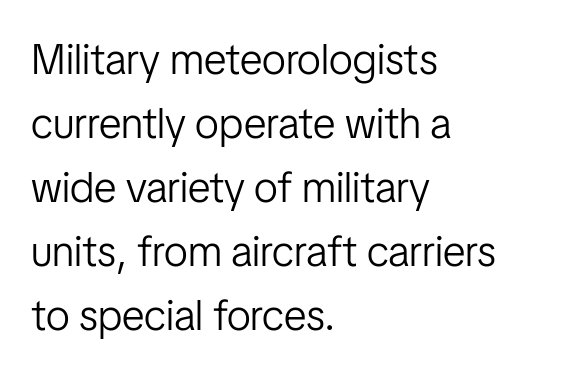
The paragraph has a hard left edge and a soft right edge. Does the type have serifs? No, each stem ends abruptly. Here the designer chose a conventional face with non-uniform glyph widths. How are the letters spaced? Ordinarily, with no added tracking.
